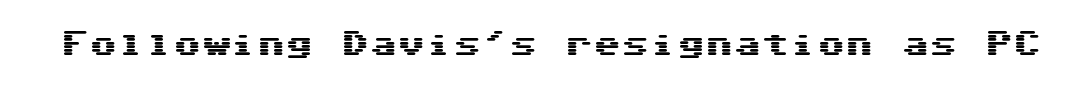
When letters stand straight like this, we call the style roman or upright. Nothing unusual about the tracking: characters are spaced as the font intends. Each letter's strokes conclude bluntly, with no projecting serifs. Unmarked baselines from the first word to the last.
